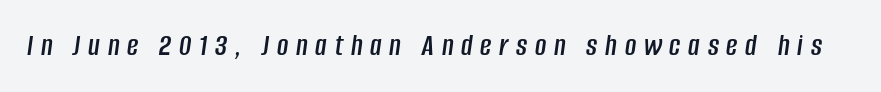
The image shows 31 px condensed type, italic (leaning right); set unusually wide letter spacing (+0.25 em), not underlined; low stroke contrast and a large x-height.
